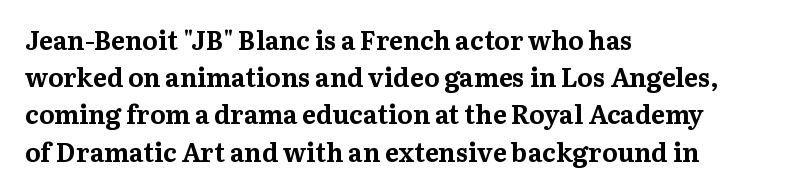
Q: Is the text bold? A: Yes.
Q: Is the text italic (slanted)? A: No, it is upright.
Q: Is the text underlined? A: No.
Q: How is the paragraph aligned? A: Left-aligned.
Q: Is the spacing between letters normal or unusually wide? A: Normal.
Q: Is the spacing between lines tight, normal or loose? A: Normal.
